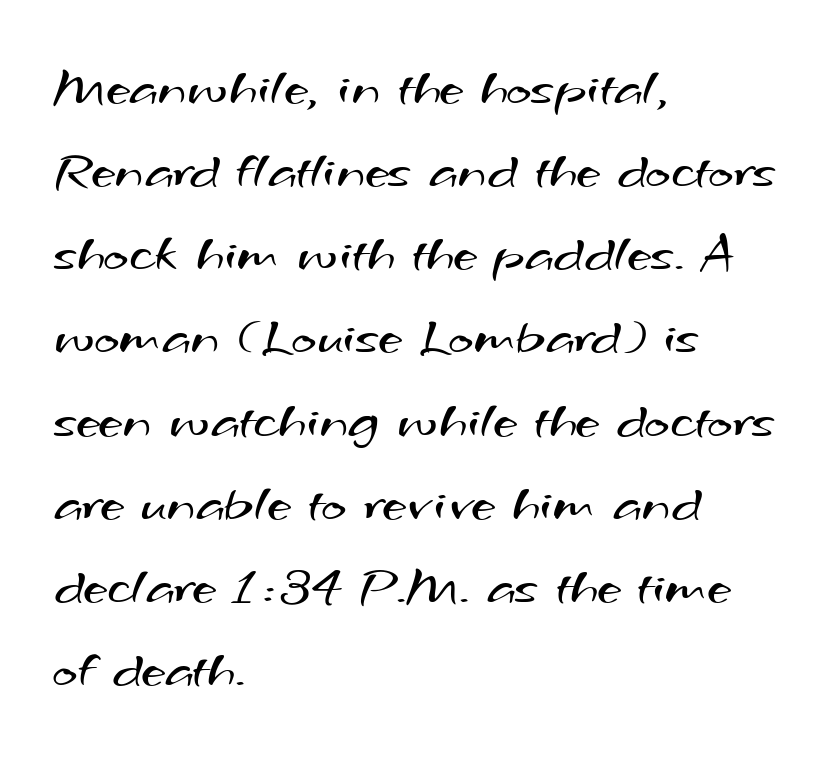
Type style note: lacks serifs. The lines in this sample share a left origin and differ only in where they stop. Stem width sits at or under what a default text font uses. The type is set solid horizontally, with unmodified tracking. Descender tails drop into unmarked territory. Honestly, the row spacing looks completely unremarkable.
